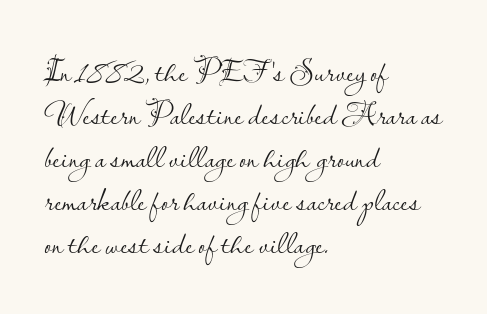
Q: Is the text bold? A: No.
Q: Is the text italic (slanted)? A: Yes.
Q: Is the typeface a serif or a sans-serif typeface? A: Sans-serif.
Q: Is the text underlined? A: No.
Q: How is the paragraph aligned? A: Left-aligned.
Q: Is the spacing between letters normal or unusually wide? A: Normal.
Q: Is the spacing between lines tight, normal or loose? A: Normal.
Q: Width (condensed, normal, or wide)? A: Normal.
Q: Stroke contrast? A: Low.
Q: x-height? A: Small.
Q: Monospaced? A: No.
